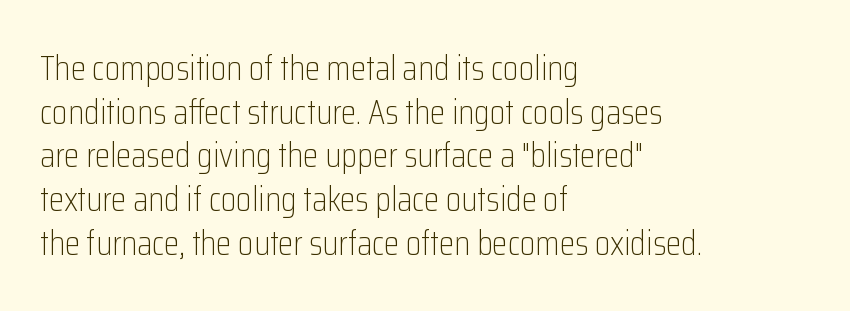
The image shows 35 px light, condensed sans-serif type, upright; set left-aligned, normal line spacing (1.25x), normal letter spacing, not underlined; low stroke contrast and a medium x-height.
